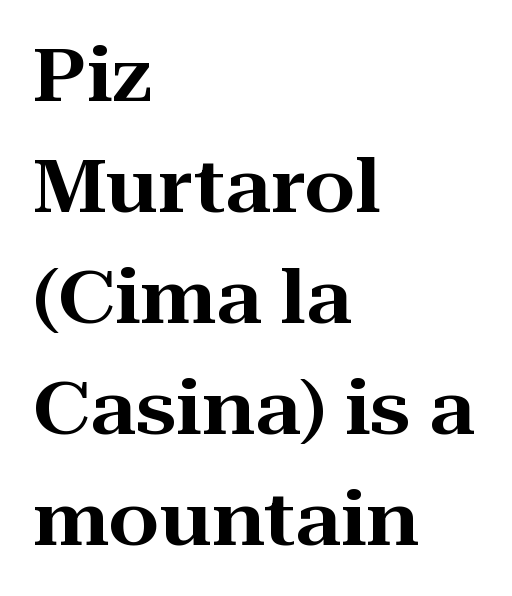
The image shows 73 px wide serif type, upright; set left-aligned, normal line spacing (1.52x), normal letter spacing, not underlined; high stroke contrast and a medium x-height.
